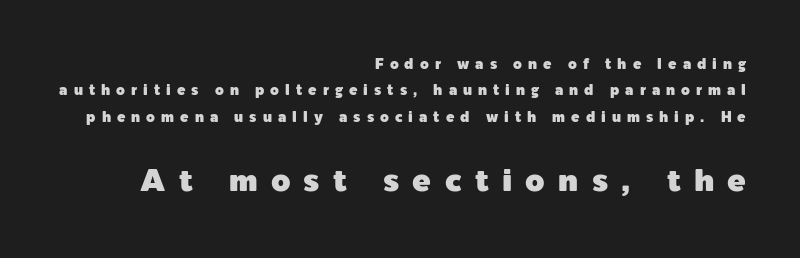
The font family rendered here belongs to the sans-serif group. Compared with a flush-left layout, this one pins lines to the opposite, right side. Characters follow at a spacing far wider than the type designer built in. Block two is the big one; block one sits smaller above it.
